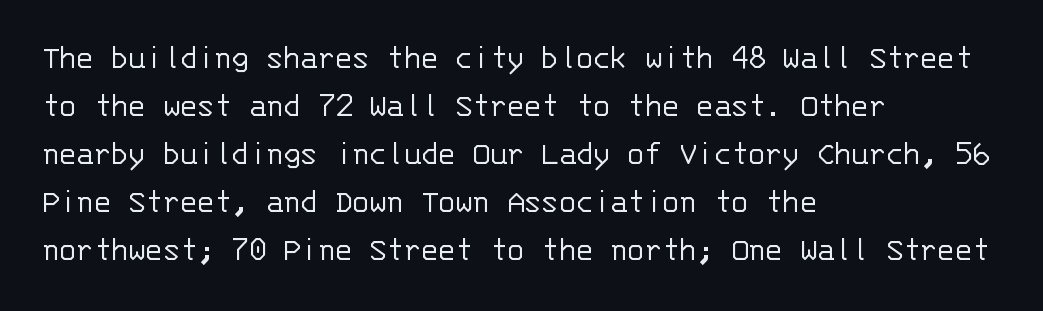
The image shows 35 px light sans-serif type, upright, monospaced; set left-aligned, normal line spacing (1.37x), normal letter spacing, not underlined; low stroke contrast and a large x-height.
